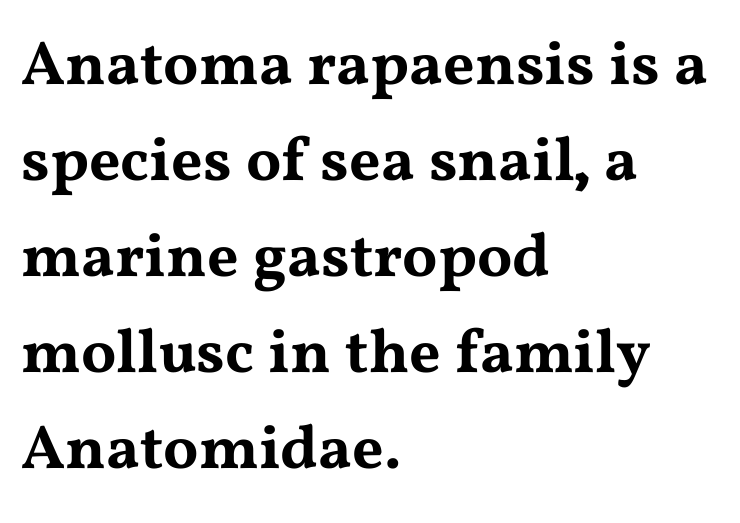
Q: Is the text italic (slanted)? A: No, it is upright.
Q: Is the typeface a serif or a sans-serif typeface? A: Serif.
Q: Is the text underlined? A: No.
Q: How is the paragraph aligned? A: Left-aligned.
Q: Is the spacing between letters normal or unusually wide? A: Normal.
Q: Is the spacing between lines tight, normal or loose? A: Normal.
Q: Width (condensed, normal, or wide)? A: Wide.
Q: Stroke contrast? A: Medium.
Q: x-height? A: Medium.
Q: Monospaced? A: No.
